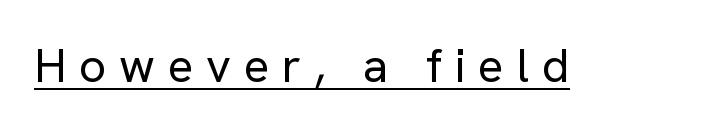
{"serif": "no", "italic": "no", "bold": "no", "weight": "regular", "width": "normal", "stroke_contrast": "low", "x_height": "medium", "monospaced": "no", "underline": "yes", "letter_spacing": "wide", "letter_spacing_em": 0.26, "glyph_px": 48}
